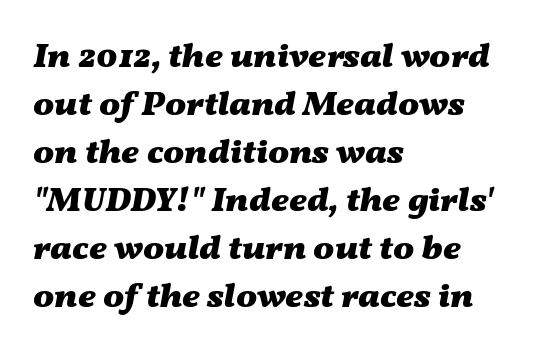
Q: Is the text bold? A: Yes.
Q: Is the text italic (slanted)? A: Yes, it leans right by about 11 degrees.
Q: Is the text underlined? A: No.
Q: How is the paragraph aligned? A: Left-aligned.
Q: Is the spacing between letters normal or unusually wide? A: Normal.
Q: Is the spacing between lines tight, normal or loose? A: Normal.
Q: Width (condensed, normal, or wide)? A: Wide.
Q: Stroke contrast? A: Medium.
Q: x-height? A: Medium.
Q: Monospaced? A: No.
